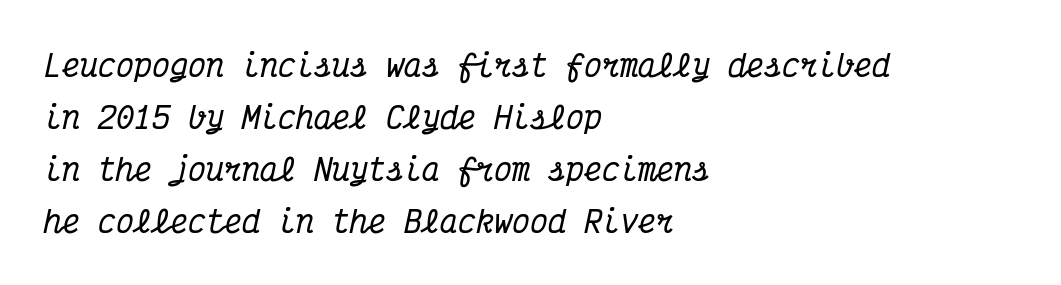
The image shows 30 px condensed serif type, italic (leaning right), monospaced; set left-aligned, line spacing 1.73x, normal letter spacing, not underlined; medium stroke contrast and a medium x-height.
